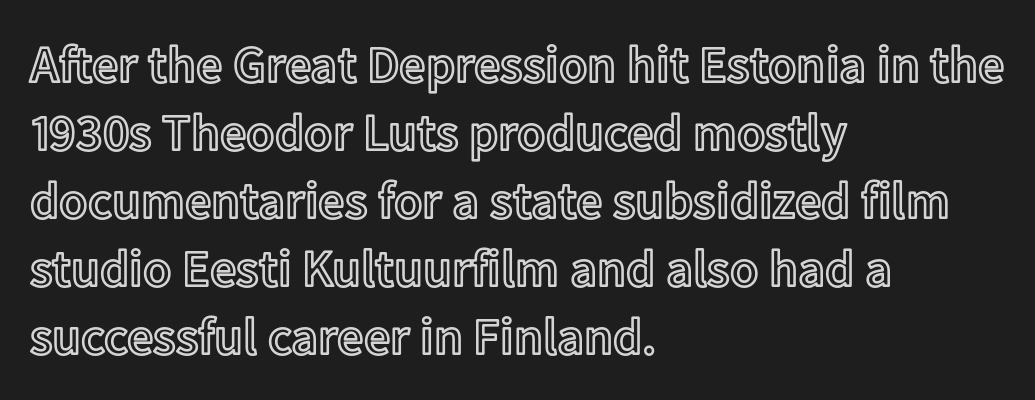
The image shows 52 px text type, upright; set left-aligned, normal line spacing (1.31x), normal letter spacing, not underlined; a medium x-height.
